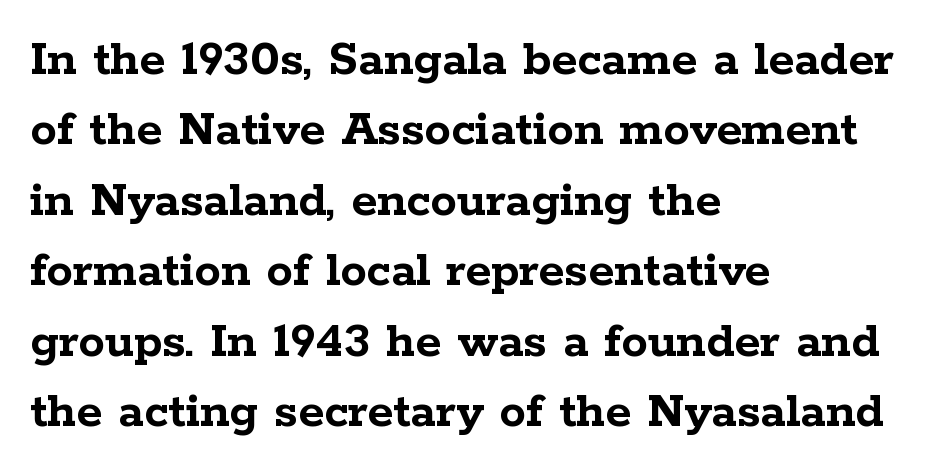
The image shows 53 px semibold, wide serif type, upright; set left-aligned, normal line spacing (1.33x), normal letter spacing, not underlined; low stroke contrast and a medium x-height.
